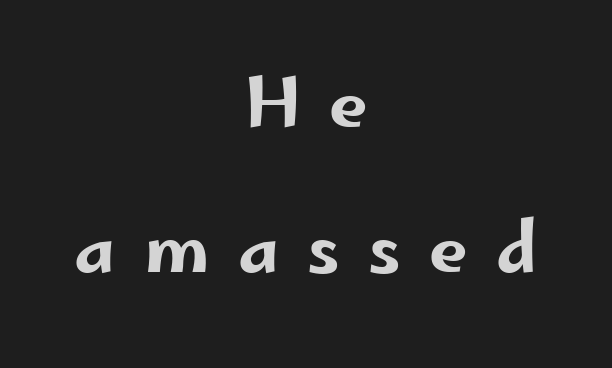
{"serif": "no", "italic": "no", "width": "wide", "stroke_contrast": "low", "x_height": "small", "monospaced": "no", "underline": "no", "align": "center", "line_spacing": "loose", "line_spacing_ratio": 2.1, "letter_spacing": "wide", "letter_spacing_em": 0.41, "glyph_px": 69}
